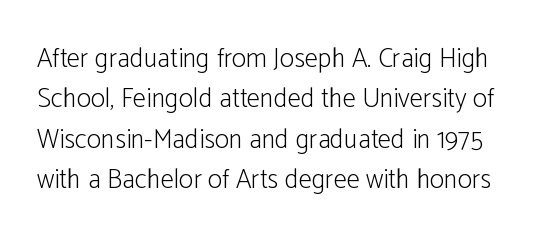
The image shows 27 px text type, upright; set normal line spacing (1.5x), normal letter spacing, not underlined.
